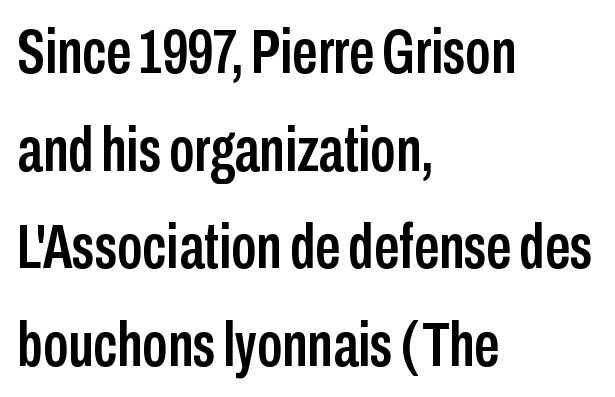
Q: Is the text italic (slanted)? A: No, it is upright.
Q: Is the typeface a serif or a sans-serif typeface? A: Sans-serif.
Q: Is the text underlined? A: No.
Q: How is the paragraph aligned? A: Left-aligned.
Q: Is the spacing between letters normal or unusually wide? A: Normal.
Q: Is the spacing between lines tight, normal or loose? A: Normal.
Q: Width (condensed, normal, or wide)? A: Condensed.
Q: Stroke contrast? A: Low.
Q: x-height? A: Medium.
Q: Monospaced? A: No.
